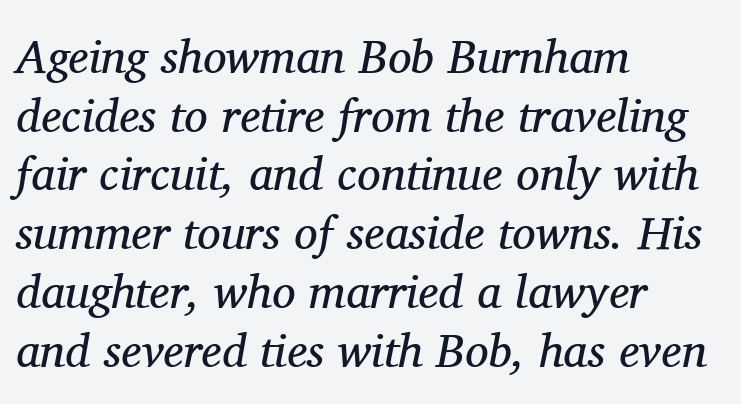
{"serif": "yes", "italic": "yes", "lean": "right", "slant_degrees": 11, "bold": "no", "weight": "regular", "width": "normal", "stroke_contrast": "medium", "x_height": "medium", "monospaced": "no", "underline": "no", "align": "left", "line_spacing": "normal", "line_spacing_ratio": 1.25, "letter_spacing": "normal", "letter_spacing_em": 0.0, "glyph_px": 47}
